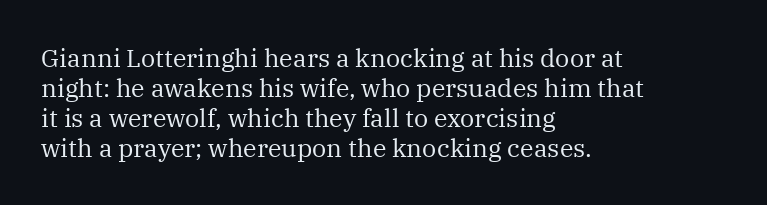
Q: Is the text bold? A: No.
Q: Is the text italic (slanted)? A: No, it is upright.
Q: Is the text underlined? A: No.
Q: How is the paragraph aligned? A: Left-aligned.
Q: Is the spacing between letters normal or unusually wide? A: Normal.
